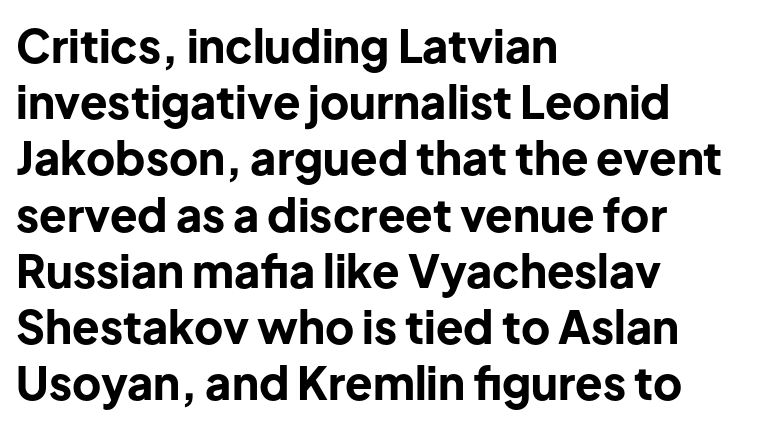
The image shows 45 px bold sans-serif type, upright; set left-aligned, normal line spacing (1.25x), normal letter spacing, not underlined; low stroke contrast and a medium x-height.
